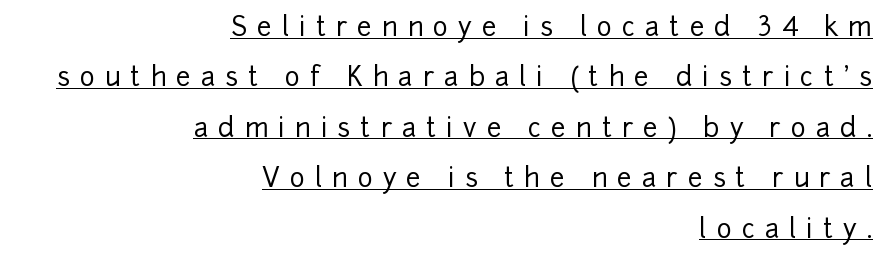
Q: Is the text italic (slanted)? A: No, it is upright.
Q: Is the text underlined? A: Yes.
Q: How is the paragraph aligned? A: Right-aligned.
Q: Is the spacing between letters normal or unusually wide? A: Unusually wide.
Q: Is the spacing between lines tight, normal or loose? A: Loose.
